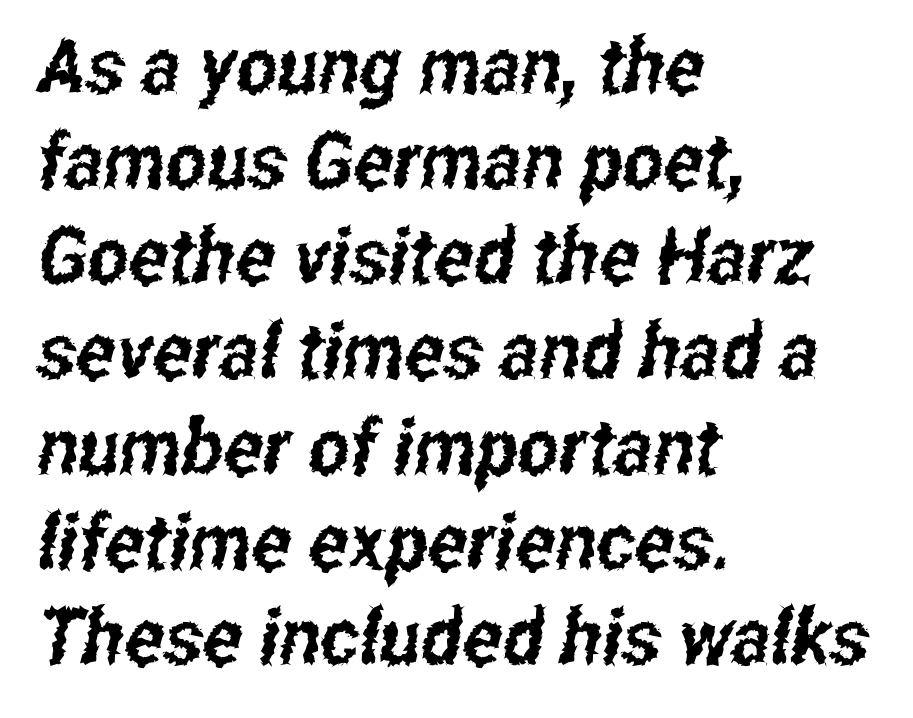
{"serif": "no", "width": "condensed", "stroke_contrast": "low", "x_height": "medium", "monospaced": "no", "underline": "no", "align": "left", "line_spacing_ratio": 1.22, "letter_spacing": "normal", "letter_spacing_em": 0.0, "glyph_px": 78}
